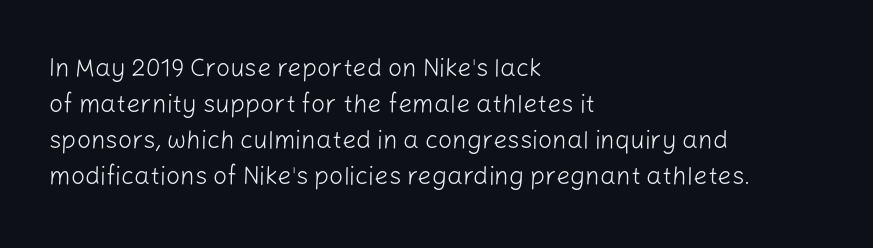
Q: Is the text bold? A: No.
Q: Is the text italic (slanted)? A: No, it is upright.
Q: Is the text underlined? A: No.
Q: How is the paragraph aligned? A: Left-aligned.
Q: Is the spacing between letters normal or unusually wide? A: Normal.
Q: Is the spacing between lines tight, normal or loose? A: Normal.
